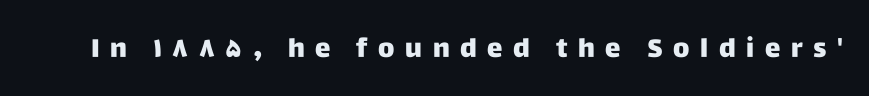
{"italic": "no", "underline": "no", "letter_spacing": "wide", "letter_spacing_em": 0.41, "glyph_px": 26}
